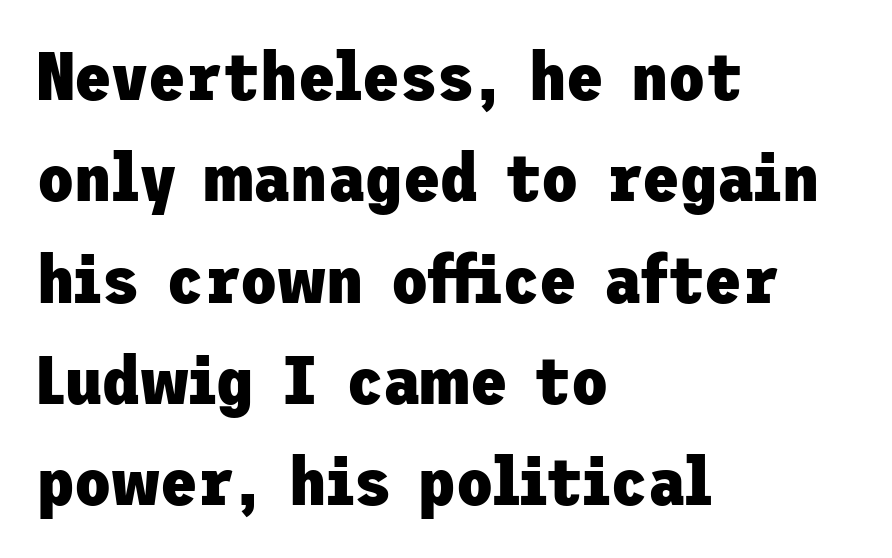
The image shows 68 px heavy sans-serif type, upright; set left-aligned, normal line spacing (1.49x), normal letter spacing, not underlined; low stroke contrast and a medium x-height.
